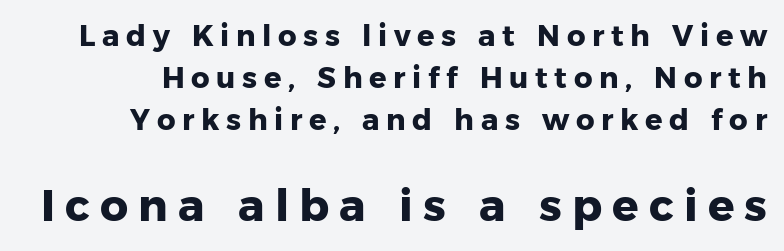
{"serif": "no", "italic": "no", "bold": "yes", "weight": "heavy", "width": "normal", "stroke_contrast": "low", "x_height": "medium", "monospaced": "no", "underline": "no", "align": "right", "line_spacing": "normal", "line_spacing_ratio": 1.45, "letter_spacing": "wide", "letter_spacing_em": 0.23, "larger_block": "second", "size_ratio": 1.52, "glyph_px": 44}
